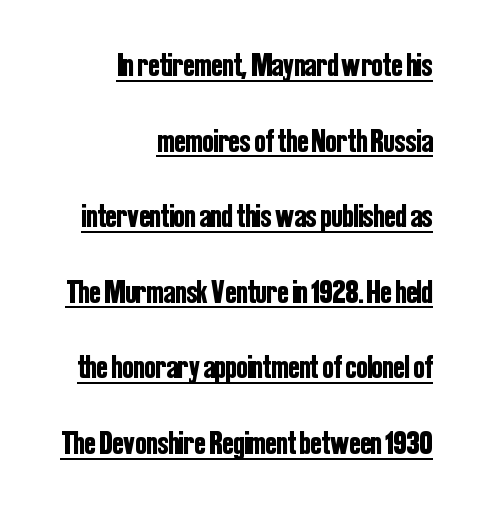
The passage shown is typed in a proportional face where columns would drift. Rendered with straight, roman letterforms. Caption: lettering with a line underneath. The type family on display is of the sans-serif kind. Every row of glyphs terminates at an identical x-position on the right.
